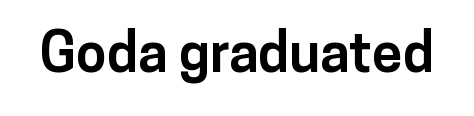
{"serif": "no", "italic": "no", "bold": "yes", "weight": "bold", "width": "normal", "stroke_contrast": "low", "x_height": "medium", "monospaced": "no", "underline": "no", "letter_spacing": "normal", "letter_spacing_em": 0.0, "glyph_px": 55}
